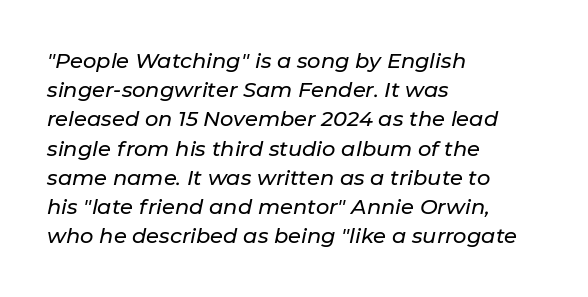
Q: Is the text italic (slanted)? A: Yes, it leans right by about 11 degrees.
Q: Is the text underlined? A: No.
Q: How is the paragraph aligned? A: Left-aligned.
Q: Is the spacing between letters normal or unusually wide? A: Normal.
Q: Is the spacing between lines tight, normal or loose? A: Normal.
